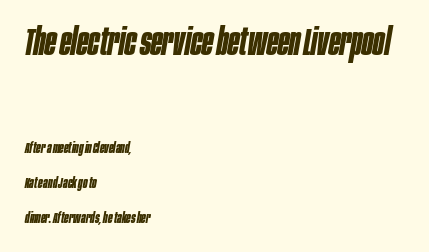
Q: Is the text bold? A: Yes.
Q: Is the text italic (slanted)? A: Yes, it leans right by about 10 degrees.
Q: Is the text underlined? A: No.
Q: How is the paragraph aligned? A: Left-aligned.
Q: Is the spacing between letters normal or unusually wide? A: Normal.
Q: Is the spacing between lines tight, normal or loose? A: Loose.
Q: Which block of text is set in a larger size, the first (top) or the second (bottom)? A: The first (top) one.
Q: Width (condensed, normal, or wide)? A: Condensed.
Q: Stroke contrast? A: Low.
Q: x-height? A: Large.
Q: Monospaced? A: No.
